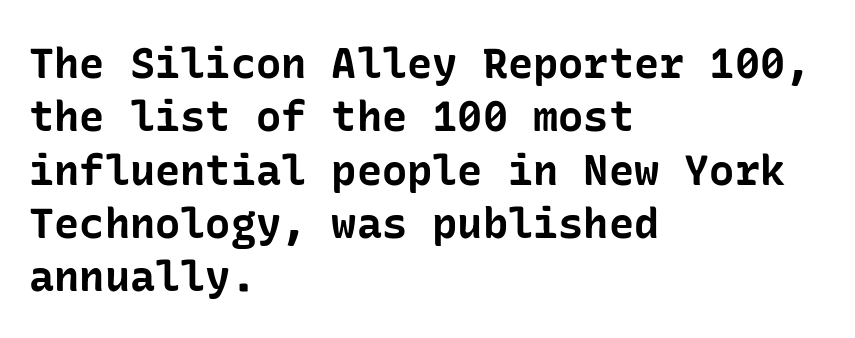
Tracking value appears to be zero — textbook default spacing. Notice how the passage keeps a crisp vertical edge on the left only. Ordinary non-slanted type is in use. Successive baselines arrive at the customary interval. Anything drawn beneath the words? Only blank space.
